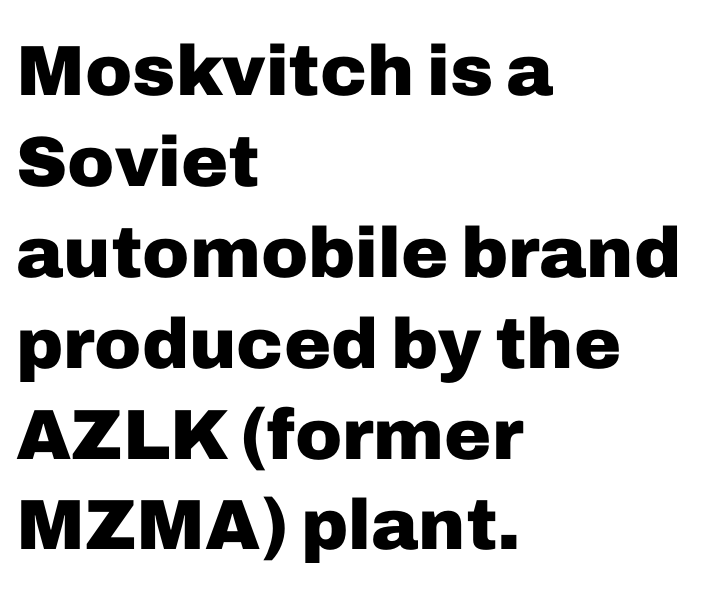
Notice how thick the strokes are: this is what a full bold looks like. These lines are rendered in a variable-pitch font. Bare-footed words on every line. One-word summary of the alignment: left.
